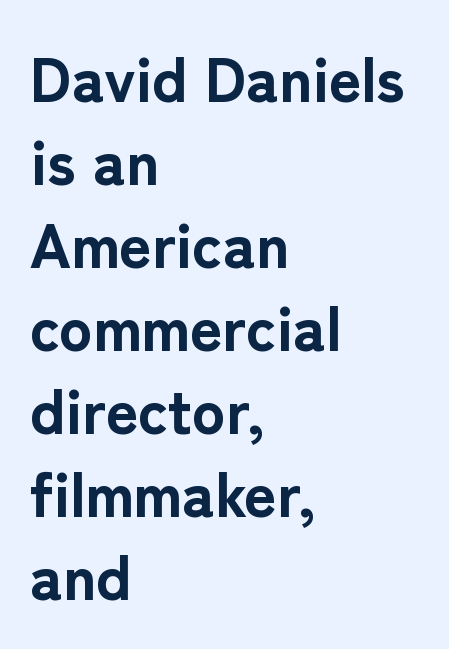
{"serif": "no", "italic": "no", "bold": "yes", "weight": "bold", "width": "normal", "stroke_contrast": "low", "x_height": "medium", "monospaced": "no", "underline": "no", "align": "left", "line_spacing": "normal", "line_spacing_ratio": 1.34, "letter_spacing": "normal", "letter_spacing_em": 0.0, "glyph_px": 62}
